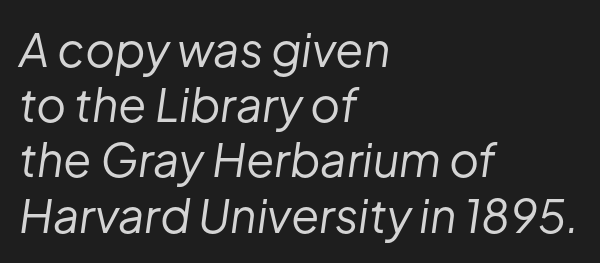
{"italic": "yes", "lean": "right", "slant_degrees": 8, "bold": "no", "weight": "regular", "width": "normal", "stroke_contrast": "low", "x_height": "medium", "monospaced": "no", "underline": "no", "align": "left", "line_spacing_ratio": 1.2, "letter_spacing": "normal", "letter_spacing_em": 0.0, "glyph_px": 46}
